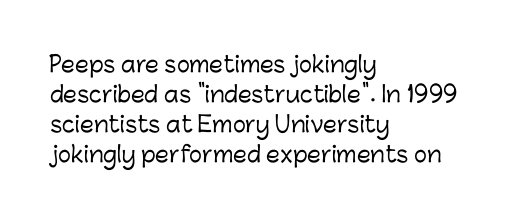
Decoration check: the copy has no underline. A roman cut, with each character standing at attention. The line-height multiplier appears to be the usual default. In CSS terms this would be text-align: left. Words appear dense and cohesive because spacing is normal.
